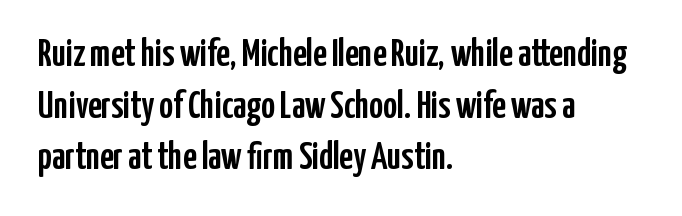
The image shows 38 px condensed sans-serif type, upright; set left-aligned, normal line spacing (1.36x), normal letter spacing, not underlined; low stroke contrast and a medium x-height.
